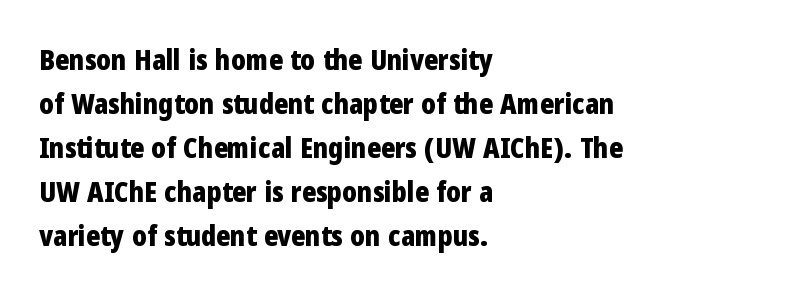
Letterform terminals end flat and unadorned throughout the passage. The line texture is even and compact thanks to regular tracking. Do the letters lean? They stand straight. Quick note: underline off. Which margin do the lines hug? The left one — the right edge is uneven.
